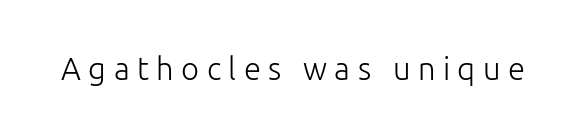
Q: Is the text bold? A: No.
Q: Is the text italic (slanted)? A: No, it is upright.
Q: Is the typeface a serif or a sans-serif typeface? A: Sans-serif.
Q: Is the text underlined? A: No.
Q: Is the spacing between letters normal or unusually wide? A: Unusually wide.
Q: Width (condensed, normal, or wide)? A: Normal.
Q: Stroke contrast? A: Low.
Q: x-height? A: Medium.
Q: Monospaced? A: No.
